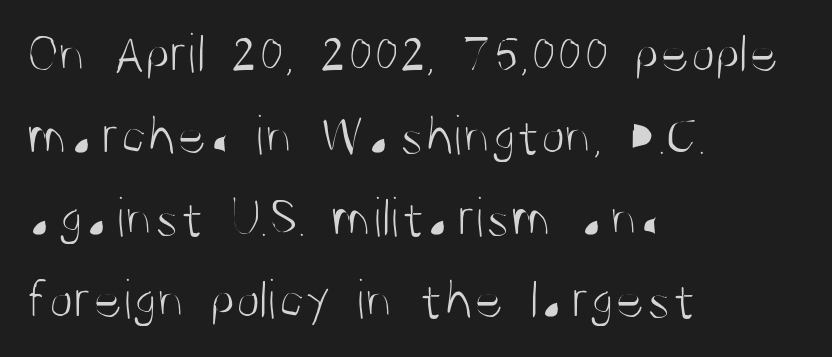
{"serif": "no", "italic": "no", "bold": "no", "weight": "light", "width": "condensed", "stroke_contrast": "medium", "x_height": "large", "monospaced": "no", "underline": "no", "align": "left", "line_spacing": "normal", "line_spacing_ratio": 1.44, "letter_spacing": "normal", "letter_spacing_em": 0.0, "glyph_px": 57}
